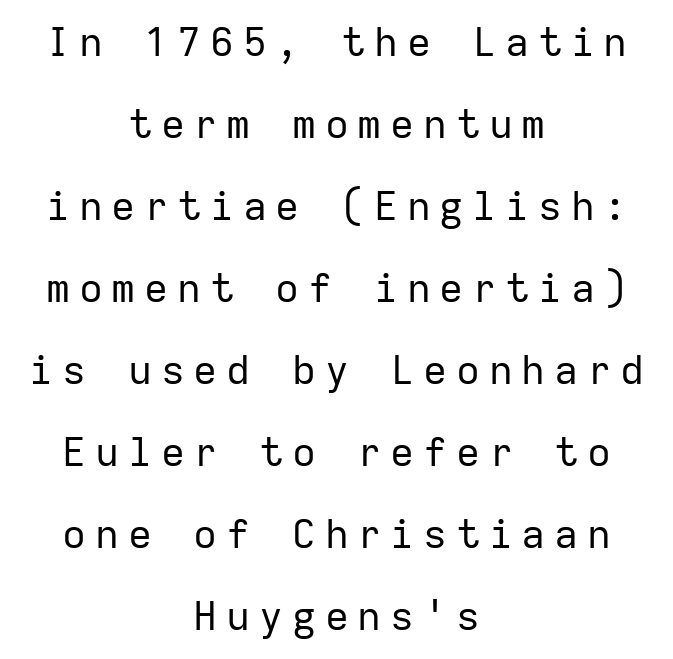
{"serif": "no", "italic": "no", "bold": "no", "weight": "regular", "width": "normal", "stroke_contrast": "low", "x_height": "medium", "monospaced": "yes", "underline": "no", "align": "center", "line_spacing": "loose", "line_spacing_ratio": 2.05, "letter_spacing": "wide", "letter_spacing_em": 0.22, "glyph_px": 40}
